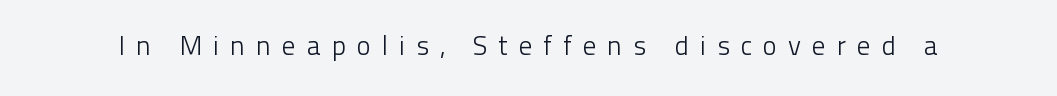
The typeface has the unassuming heft of standard copy or less. Glance below the letters and you will spot only blank space. Vertical strokes here are truly vertical. These lines have a slow, spaced-out rhythm from letter to letter.
